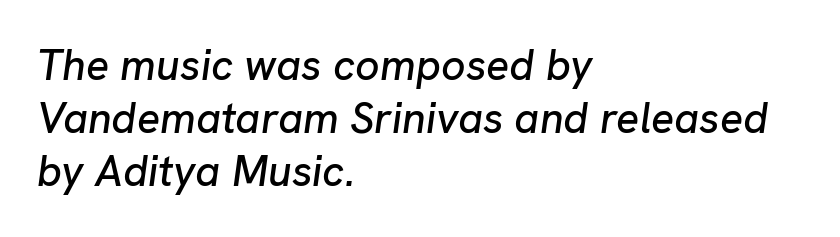
The rendering applies a slant to the glyphs. Just letters on the line, the space beneath them empty. Caption: standard tracking, unaltered. This sample has the flowing, uneven cadence of proportional lettering. Horizontally, the lines are justified to the leading edge only.
